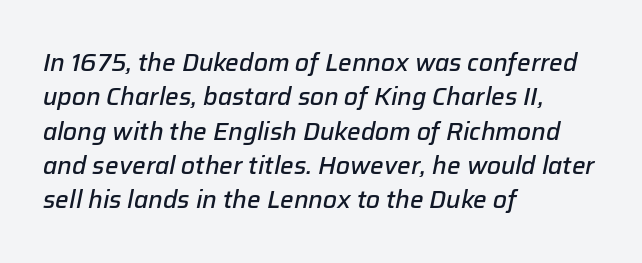
The image shows 24 px text type, italic (leaning right); set left-aligned, normal line spacing (1.43x), normal letter spacing, not underlined.
